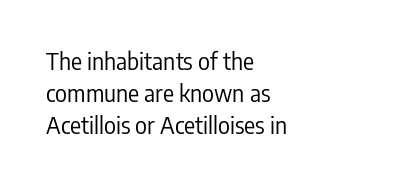
{"italic": "no", "bold": "no", "underline": "no", "align": "left", "line_spacing": "normal", "line_spacing_ratio": 1.4, "letter_spacing": "normal", "letter_spacing_em": 0.0, "glyph_px": 23}
